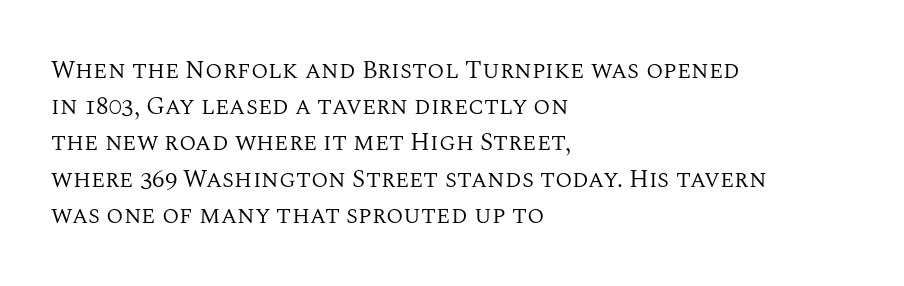
{"italic": "no", "bold": "no", "underline": "no", "align": "left", "line_spacing": "normal", "line_spacing_ratio": 1.45, "letter_spacing": "normal", "letter_spacing_em": 0.0, "glyph_px": 25}
